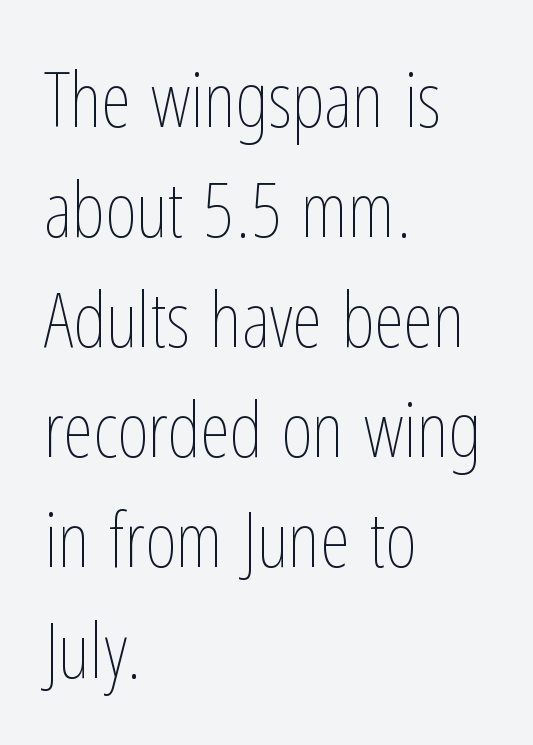
Varying glyph widths throughout — classic text-font behaviour. Each new line begins a customary step beneath the previous one. The font is comparable to plain body text, perhaps lighter. Does extra space separate the letters? No, they use regular spacing. In CSS terms this would be text-align: left. Descenders hang freely into open space.
